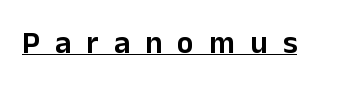
Q: Is the text italic (slanted)? A: No, it is upright.
Q: Is the typeface a serif or a sans-serif typeface? A: Sans-serif.
Q: Is the text underlined? A: Yes.
Q: Is the spacing between letters normal or unusually wide? A: Unusually wide.
Q: Width (condensed, normal, or wide)? A: Normal.
Q: Stroke contrast? A: Low.
Q: x-height? A: Medium.
Q: Monospaced? A: No.
